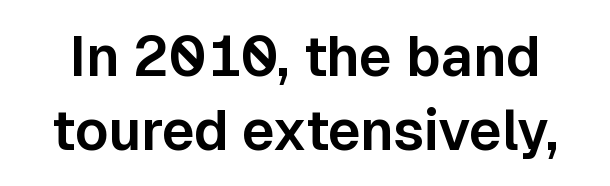
Character widths vary here, with narrow letters taking less room than wide ones. The space directly below the letters is spotless. Italic? Not at all — the glyphs are vertical. The glyphs in this specimen are sans serif. Characters follow at the spacing the type designer built in. In terms of leading, this rendering sits right in the middle.
